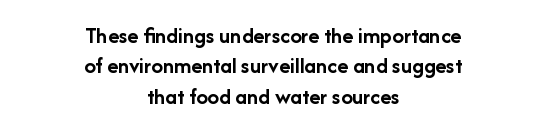
Q: Is the text bold? A: Yes.
Q: Is the text italic (slanted)? A: No, it is upright.
Q: Is the text underlined? A: No.
Q: How is the paragraph aligned? A: Centered.
Q: Is the spacing between letters normal or unusually wide? A: Normal.
Q: Is the spacing between lines tight, normal or loose? A: Normal.
